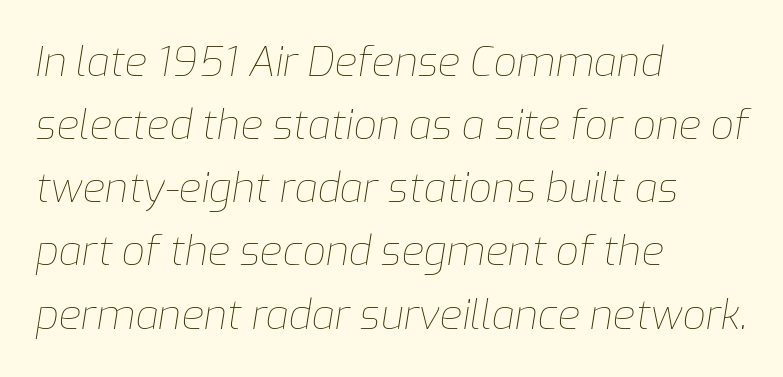
{"italic": "yes", "lean": "right", "slant_degrees": 9, "bold": "no", "weight": "thin", "width": "normal", "stroke_contrast": "low", "x_height": "medium", "monospaced": "no", "underline": "no", "align": "left", "line_spacing": "normal", "line_spacing_ratio": 1.54, "letter_spacing": "normal", "letter_spacing_em": 0.0, "glyph_px": 41}
